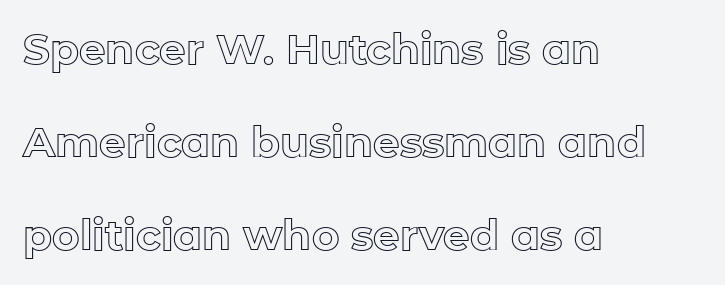
The image shows 42 px text type, upright; set left-aligned, loose line spacing (2.22x), normal letter spacing, not underlined; a medium x-height.
